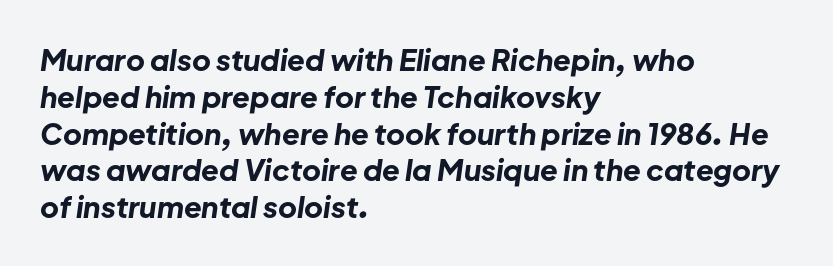
You could not count columns in this text — the font is proportionally spaced. You could call the tracking neutral — neither tight nor loose. The zone under the glyphs is completely vacant. Line starts are locked; line ends wander. This sample uses an oblique cut, with every glyph tilted off the vertical.
